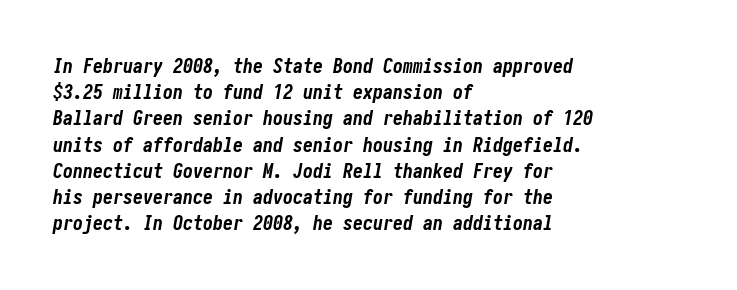
Q: Is the text bold? A: Yes.
Q: Is the text italic (slanted)? A: Yes, it leans right by about 10 degrees.
Q: Is the text underlined? A: No.
Q: How is the paragraph aligned? A: Left-aligned.
Q: Is the spacing between letters normal or unusually wide? A: Normal.
Q: Is the spacing between lines tight, normal or loose? A: Normal.
